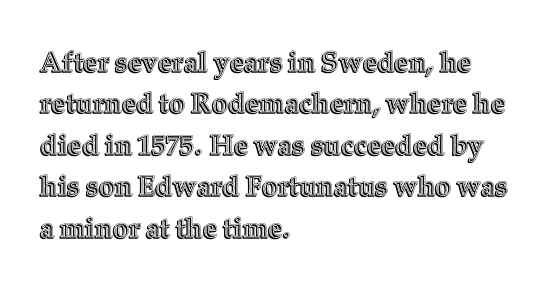
The image shows 28 px text type, upright; set left-aligned, normal line spacing (1.48x), normal letter spacing, not underlined; a medium x-height.
